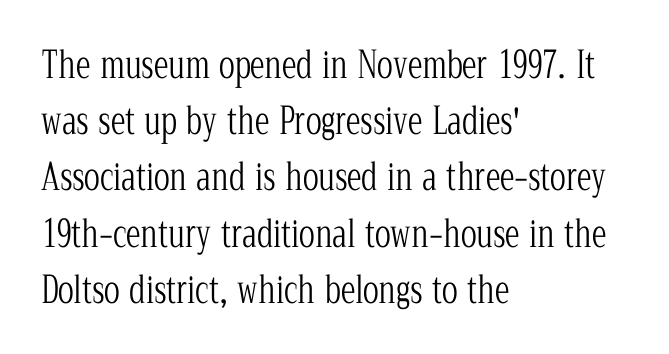
{"serif": "yes", "italic": "no", "bold": "no", "weight": "light", "width": "condensed", "stroke_contrast": "low", "x_height": "medium", "monospaced": "no", "underline": "no", "align": "left", "line_spacing": "normal", "line_spacing_ratio": 1.52, "letter_spacing": "normal", "letter_spacing_em": 0.0, "glyph_px": 37}
